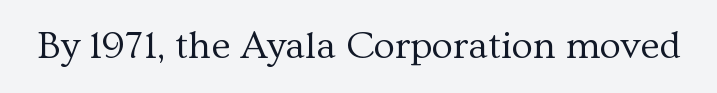
Q: Is the text bold? A: No.
Q: Is the text italic (slanted)? A: No, it is upright.
Q: Is the typeface a serif or a sans-serif typeface? A: Serif.
Q: Is the text underlined? A: No.
Q: Is the spacing between letters normal or unusually wide? A: Normal.
Q: Width (condensed, normal, or wide)? A: Normal.
Q: Stroke contrast? A: Medium.
Q: x-height? A: Medium.
Q: Monospaced? A: No.
